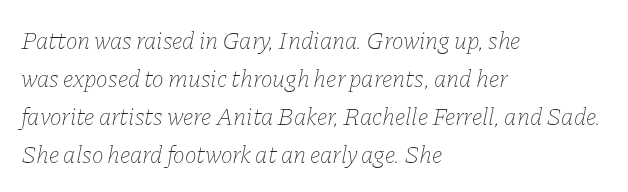
The text block is weighted toward the left margin, trailing off unevenly rightward. Regarding leading, the lines here are spaced in the standard way. Students, note that the glyphs here touch the page at normal intervals. Only glyphs here, with clear space below each row.
